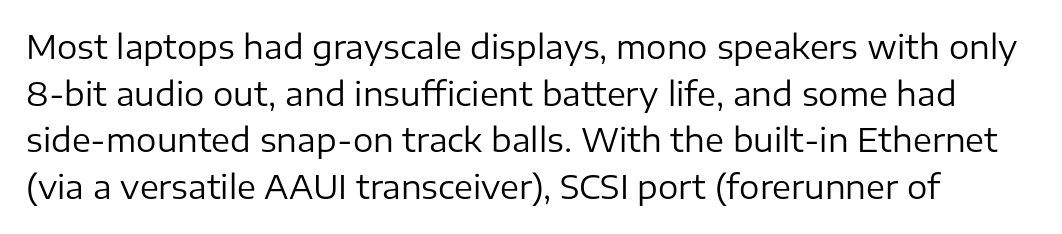
This sample uses plain, unmodified letter spacing. The lines sit at an ordinary, default distance from one another. The characters display no serif detailing; their extremities are plain. Beneath every word, the page is bare.
